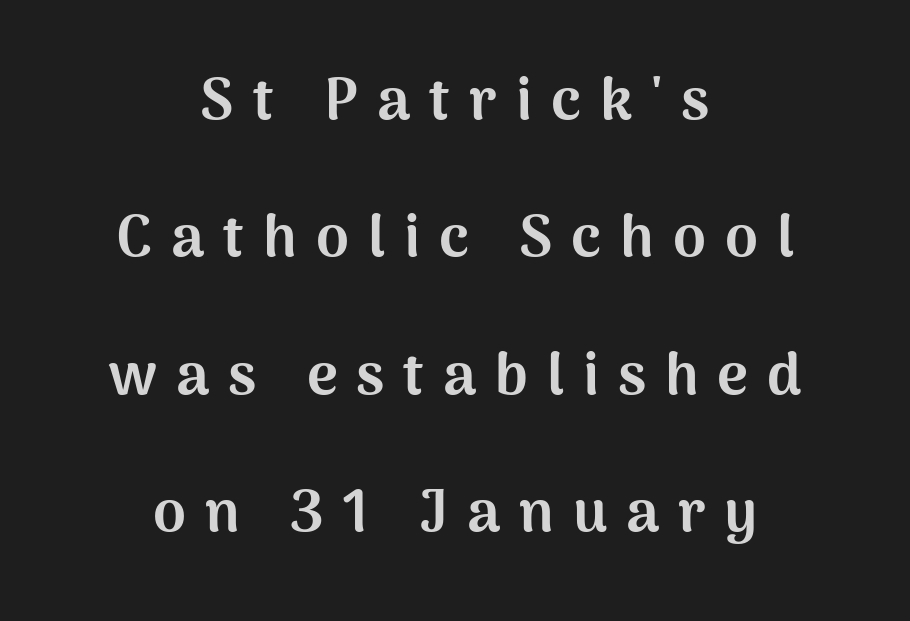
Q: Is the text bold? A: Yes.
Q: Is the text italic (slanted)? A: No, it is upright.
Q: Is the typeface a serif or a sans-serif typeface? A: Sans-serif.
Q: Is the text underlined? A: No.
Q: How is the paragraph aligned? A: Centered.
Q: Is the spacing between letters normal or unusually wide? A: Unusually wide.
Q: Is the spacing between lines tight, normal or loose? A: Loose.
Q: Width (condensed, normal, or wide)? A: Normal.
Q: Stroke contrast? A: Medium.
Q: x-height? A: Medium.
Q: Monospaced? A: No.
